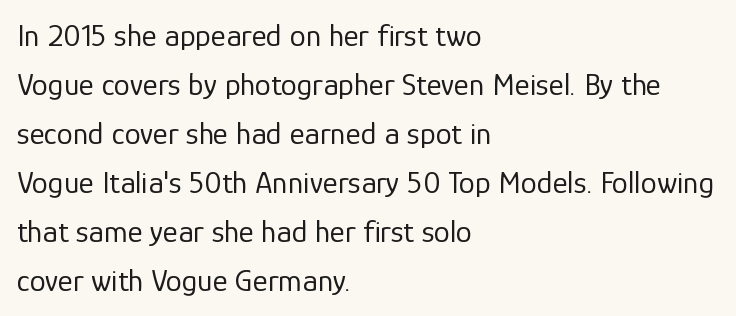
Think of a printed novel: that variable character pitch is what you see here. The specimen omits any rule beneath the text block's lines. What's the leading like? Ordinary, nothing unusual. A typesetter would call this zero additional tracking.
